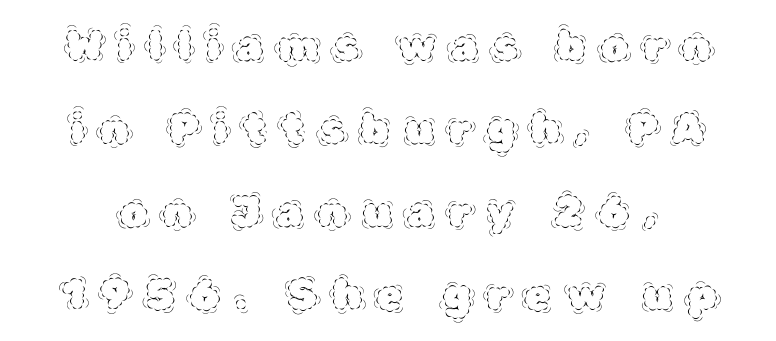
A great deal of white space separates one row of letters from the next. The font is comparable to plain body text, perhaps lighter. The type sits square on the baseline with zero lean. Underlining? Definitely not there.
